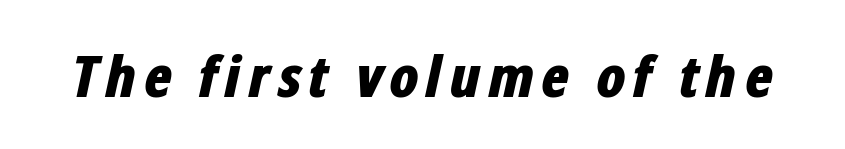
Compared with ordinary roman type, these characters are visibly tilted. Strokes here are thick enough to call this a true bold. Lines of text with bare space underneath. Here the designer chose a conventional face with non-uniform glyph widths.
